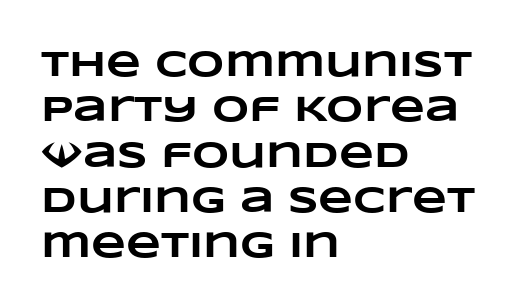
The image shows 36 px heavy, wide type; set left-aligned, normal line spacing (1.26x), normal letter spacing, not underlined; low stroke contrast and a large x-height.
